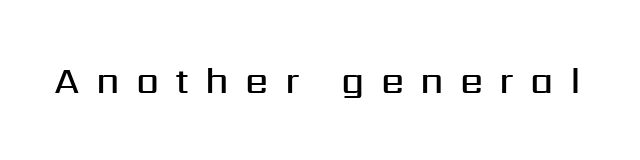
Q: Is the text bold? A: Semi-bold.
Q: Is the text italic (slanted)? A: No, it is upright.
Q: Is the typeface a serif or a sans-serif typeface? A: Sans-serif.
Q: Is the text underlined? A: No.
Q: Is the spacing between letters normal or unusually wide? A: Unusually wide.
Q: Width (condensed, normal, or wide)? A: Normal.
Q: Stroke contrast? A: Medium.
Q: x-height? A: Medium.
Q: Monospaced? A: No.
